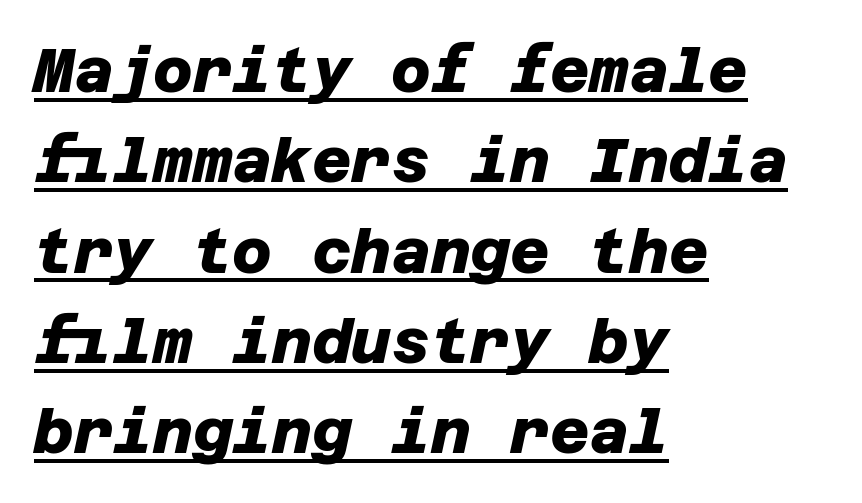
The image shows 61 px heavy sans-serif type; set left-aligned, normal line spacing (1.48x), normal letter spacing, underlined; low stroke contrast and a large x-height.
